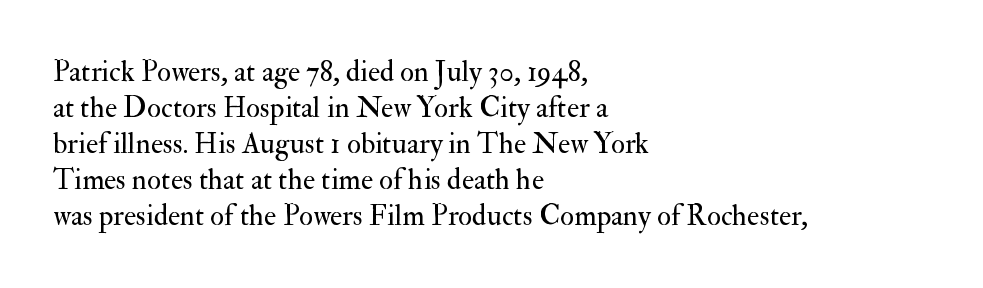
{"serif": "yes", "italic": "no", "bold": "no", "weight": "regular", "width": "normal", "stroke_contrast": "medium", "x_height": "small", "monospaced": "no", "underline": "no", "align": "left", "line_spacing_ratio": 1.24, "letter_spacing": "normal", "letter_spacing_em": 0.0, "glyph_px": 29}
